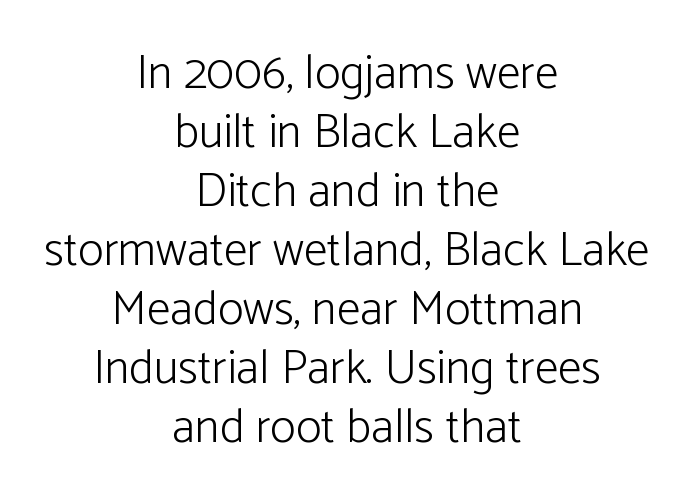
Both edges are ragged and mirror each other, which tells us the setting is centered. Is the stroke heavy? The answer is a plain regular-or-lighter. Proportional: the letters do not fall into vertical columns. Beneath every word, the page is bare. The face used here is a sans, in the tradition of grotesques and geometrics. This is roman type, the default non-slanted kind.
